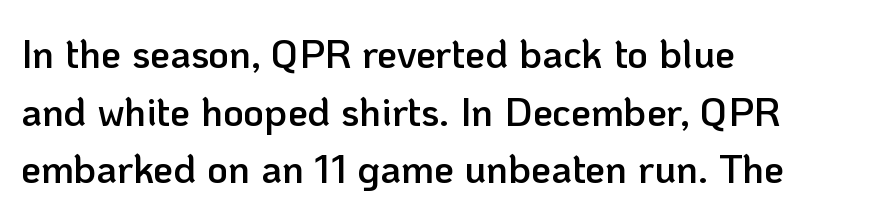
{"serif": "no", "italic": "no", "bold": "semi", "weight": "semibold", "width": "normal", "stroke_contrast": "low", "x_height": "medium", "monospaced": "no", "underline": "no", "align": "left", "line_spacing": "normal", "line_spacing_ratio": 1.44, "letter_spacing": "normal", "letter_spacing_em": 0.0, "glyph_px": 40}
